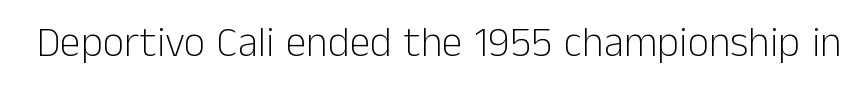
The image shows 42 px light sans-serif type, upright; set normal letter spacing, not underlined; low stroke contrast and a medium x-height.
